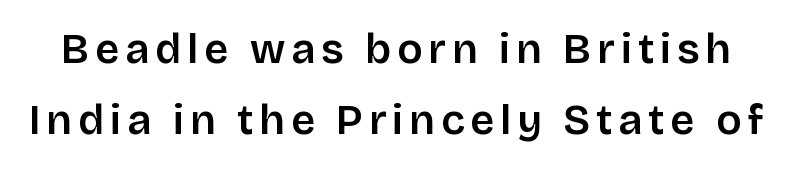
Q: Is the text italic (slanted)? A: No, it is upright.
Q: Is the typeface a serif or a sans-serif typeface? A: Sans-serif.
Q: Is the text underlined? A: No.
Q: Is the spacing between lines tight, normal or loose? A: Normal.
Q: Width (condensed, normal, or wide)? A: Normal.
Q: Stroke contrast? A: Low.
Q: x-height? A: Large.
Q: Monospaced? A: No.
